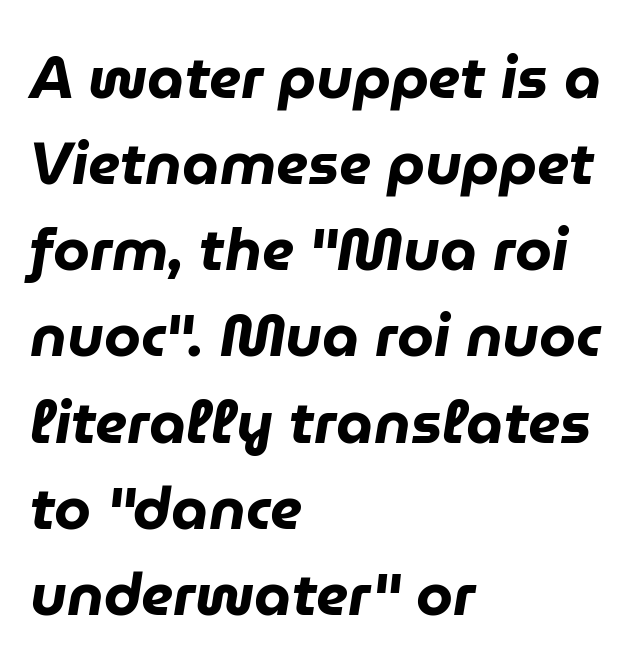
Students, note that the glyphs here touch the page at normal intervals. This sample keeps an unexceptional amount of space between lines. The zone under the glyphs is completely vacant. This sample has the flowing, uneven cadence of proportional lettering.
